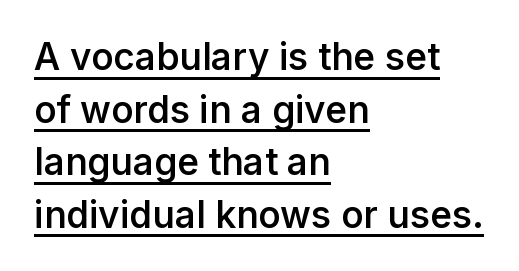
The image shows 37 px semibold sans-serif type, upright; set left-aligned, normal line spacing (1.42x), normal letter spacing, underlined; low stroke contrast and a medium x-height.
